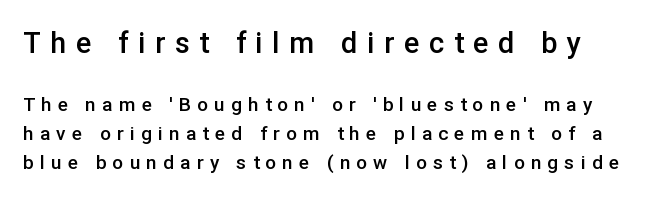
Set as a demibold, roughly 600 on the weight scale. Leading matches the norm, producing a regular column. The earlier block is typeset at a bigger size than the later block. Italic? Not at all — the glyphs are vertical.
